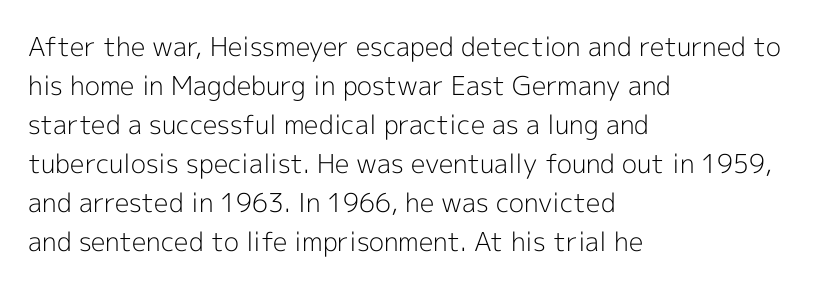
Each new line begins a customary step beneath the previous one. Students, note that the glyphs here touch the page at normal intervals. Letters rest on an invisible, unmarked baseline. Posture: upright roman.
